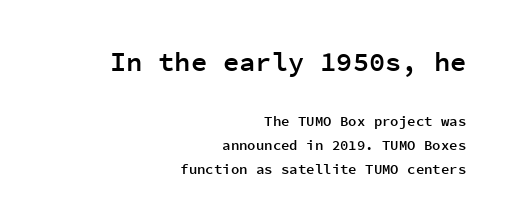
When letters stand straight like this, we call the style roman or upright. Here the first block reads like a headline and the second like body copy. On the weight axis this lands at semibold, roughly 600. The area under the type is left untouched. The setting favours the right margin, as signatures and pull-quotes sometimes do. The face used here is rendered with its standard letterfit.
